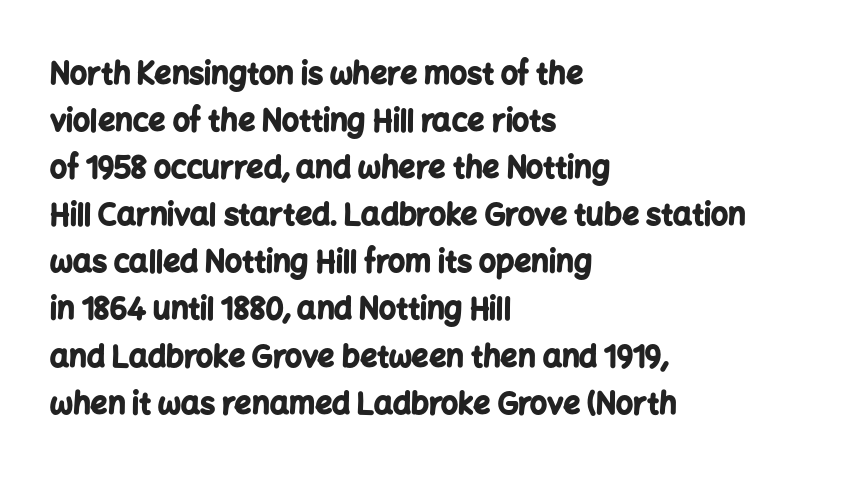
The letters stand upright; this is a roman face. Layout note: lines flush left. The face used here is rendered with its standard letterfit. Decoration check: the copy has no underline. Varying glyph widths throughout — classic text-font behaviour. Strong, thick strokes mark this as bold type.
